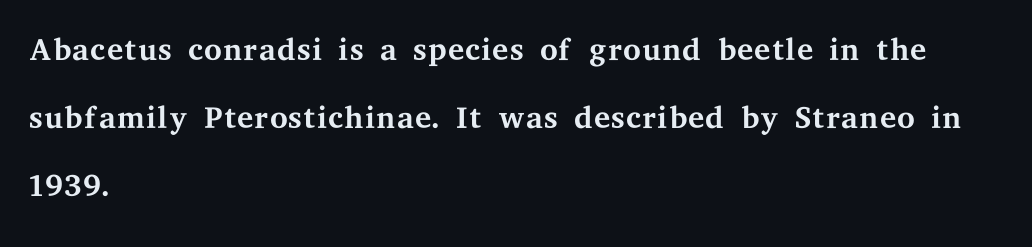
Q: Is the text bold? A: No.
Q: Is the text italic (slanted)? A: No, it is upright.
Q: Is the typeface a serif or a sans-serif typeface? A: Serif.
Q: Is the text underlined? A: No.
Q: How is the paragraph aligned? A: Left-aligned.
Q: Is the spacing between letters normal or unusually wide? A: Normal.
Q: Is the spacing between lines tight, normal or loose? A: Normal.
Q: Width (condensed, normal, or wide)? A: Wide.
Q: Stroke contrast? A: Medium.
Q: x-height? A: Medium.
Q: Monospaced? A: No.
